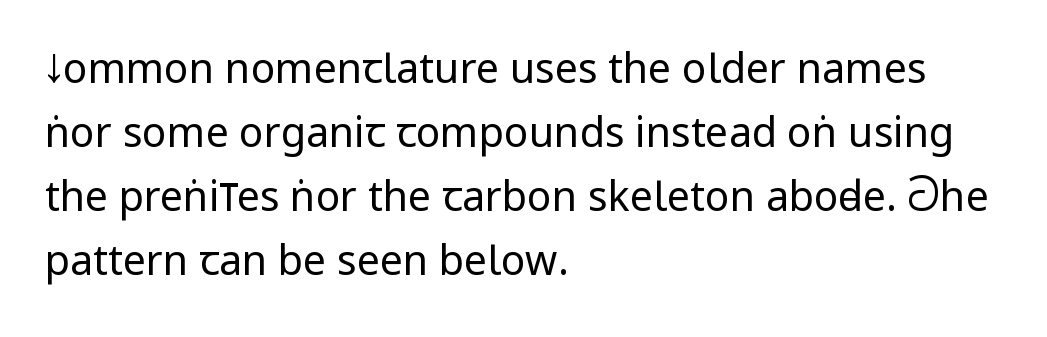
{"serif": "no", "italic": "no", "bold": "no", "weight": "regular", "width": "condensed", "stroke_contrast": "low", "x_height": "large", "monospaced": "no", "underline": "no", "align": "left", "line_spacing": "normal", "line_spacing_ratio": 1.56, "letter_spacing": "normal", "letter_spacing_em": 0.0, "glyph_px": 41}
